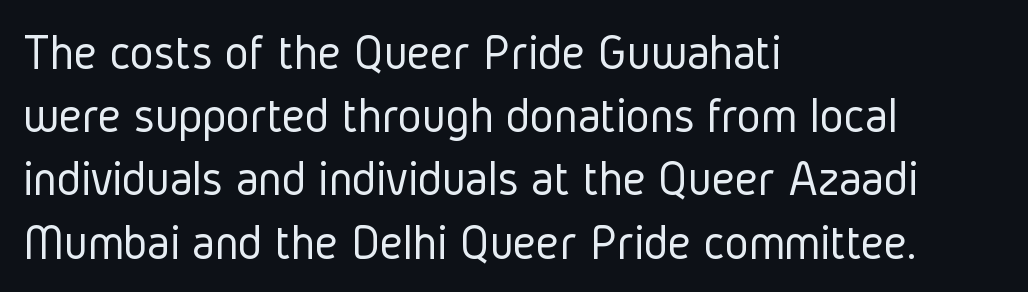
The specimen omits any rule beneath the text block's lines. Quick note: not italic, upright. Ink coverage per letter is moderate at most. Varying glyph widths throughout — classic text-font behaviour. Words appear dense and cohesive because spacing is normal.
